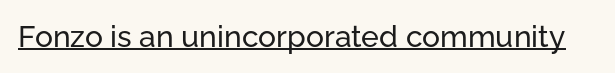
The image shows 30 px sans-serif type, upright; set normal letter spacing, underlined; low stroke contrast and a medium x-height.
